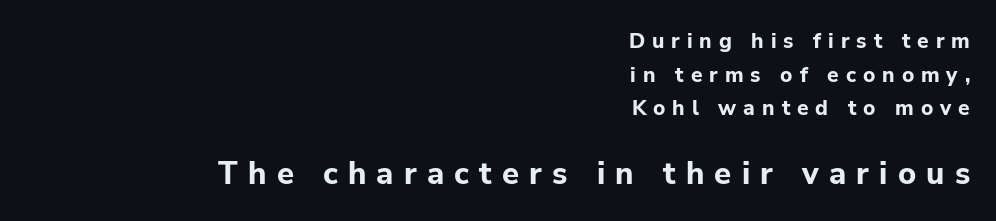
{"serif": "no", "italic": "no", "bold": "yes", "weight": "bold", "width": "normal", "stroke_contrast": "low", "x_height": "medium", "monospaced": "no", "underline": "no", "align": "right", "line_spacing": "normal", "line_spacing_ratio": 1.6, "letter_spacing": "wide", "letter_spacing_em": 0.33, "larger_block": "second", "size_ratio": 1.48, "glyph_px": 31}
